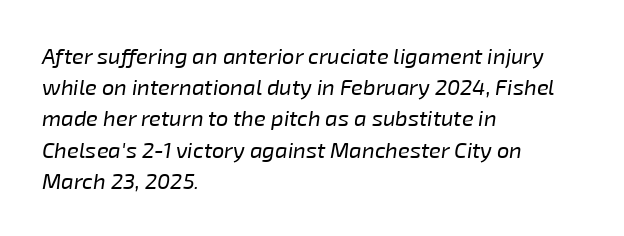
{"italic": "yes", "lean": "right", "slant_degrees": 8, "bold": "no", "underline": "no", "align": "left", "line_spacing": "normal", "line_spacing_ratio": 1.42, "letter_spacing": "normal", "letter_spacing_em": 0.0, "glyph_px": 22}
